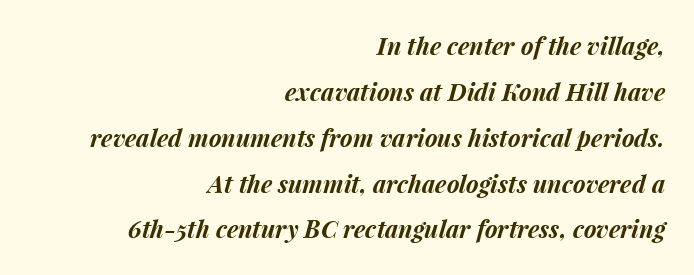
The image shows 24 px bold type, italic (leaning right); set right-aligned, loose line spacing (1.91x), normal letter spacing, not underlined.
